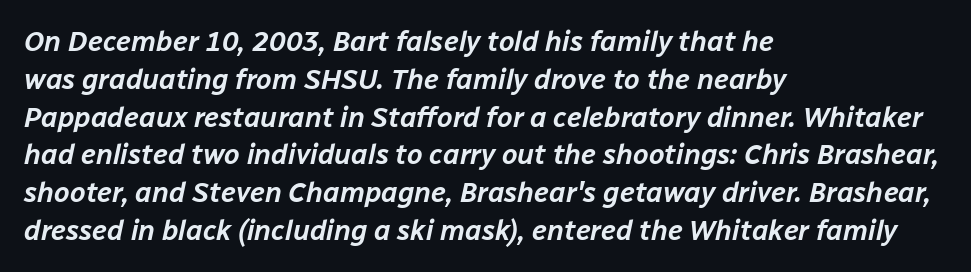
The image shows 28 px text type, italic (leaning right); set left-aligned, normal line spacing (1.35x), normal letter spacing, not underlined; low stroke contrast and a medium x-height.
